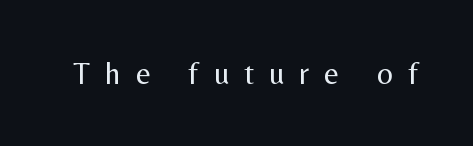
You could not count columns in this text — the font is proportionally spaced. Quick note: underline off. In terms of posture, this sample is upright. Grotesque or geometric, the face here clearly has no serifs. Compared with typical body copy, the letter spacing here is much looser.
